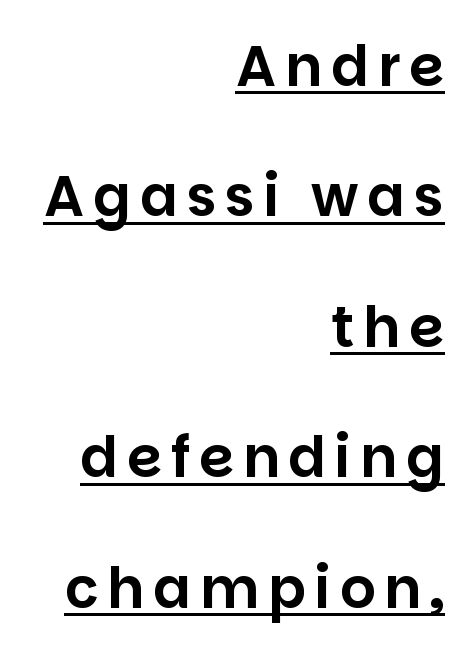
Q: Is the text italic (slanted)? A: No, it is upright.
Q: Is the typeface a serif or a sans-serif typeface? A: Sans-serif.
Q: Is the text underlined? A: Yes.
Q: How is the paragraph aligned? A: Right-aligned.
Q: Is the spacing between lines tight, normal or loose? A: Loose.
Q: Width (condensed, normal, or wide)? A: Normal.
Q: Stroke contrast? A: Low.
Q: x-height? A: Large.
Q: Monospaced? A: No.
